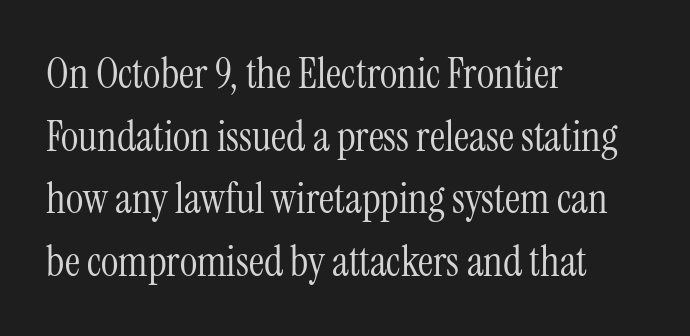
{"serif": "yes", "italic": "no", "bold": "no", "weight": "light", "width": "condensed", "stroke_contrast": "medium", "x_height": "medium", "monospaced": "no", "underline": "no", "align": "left", "line_spacing": "normal", "line_spacing_ratio": 1.49, "letter_spacing": "normal", "letter_spacing_em": 0.0, "glyph_px": 42}
